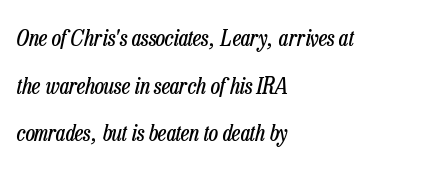
Q: Is the text bold? A: No.
Q: Is the text italic (slanted)? A: Yes, it leans right by about 13 degrees.
Q: Is the text underlined? A: No.
Q: How is the paragraph aligned? A: Left-aligned.
Q: Is the spacing between letters normal or unusually wide? A: Normal.
Q: Is the spacing between lines tight, normal or loose? A: Loose.
